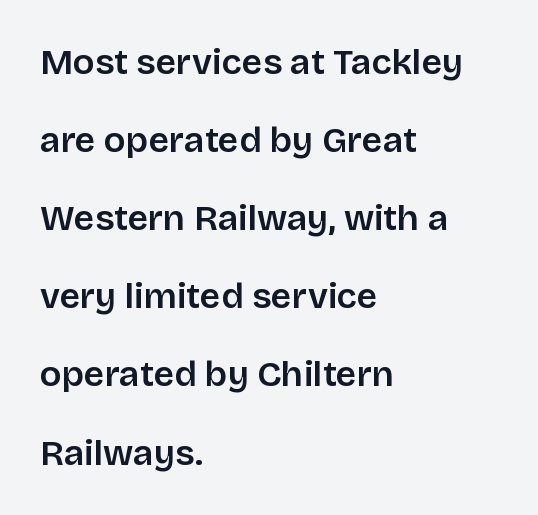
{"serif": "no", "italic": "no", "width": "normal", "stroke_contrast": "low", "x_height": "large", "monospaced": "no", "underline": "no", "align": "left", "line_spacing": "loose", "line_spacing_ratio": 2.17, "letter_spacing": "normal", "letter_spacing_em": 0.0, "glyph_px": 36}
